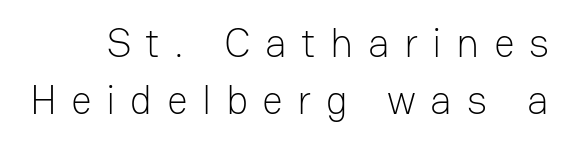
{"serif": "no", "italic": "no", "bold": "no", "weight": "light", "width": "normal", "stroke_contrast": "low", "x_height": "medium", "monospaced": "no", "underline": "no", "line_spacing": "normal", "line_spacing_ratio": 1.38, "letter_spacing": "wide", "letter_spacing_em": 0.35, "glyph_px": 41}
